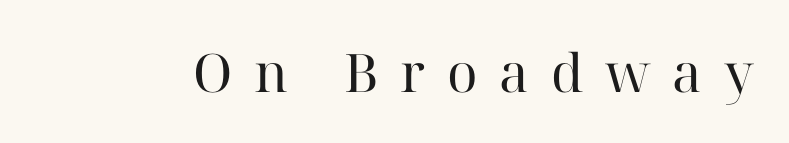
The image shows 53 px regular-weight serif type, upright; set unusually wide letter spacing (+0.41 em), not underlined; high stroke contrast and a medium x-height.
